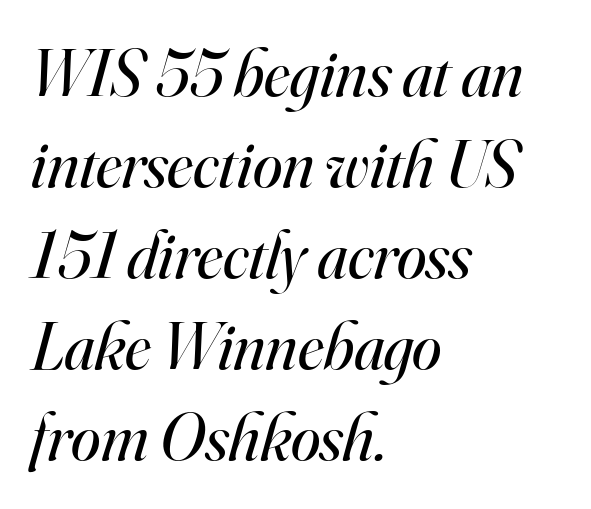
The image shows 67 px regular-weight serif type, italic (leaning right); set left-aligned, normal line spacing (1.36x), normal letter spacing, not underlined; high stroke contrast and a small x-height.
